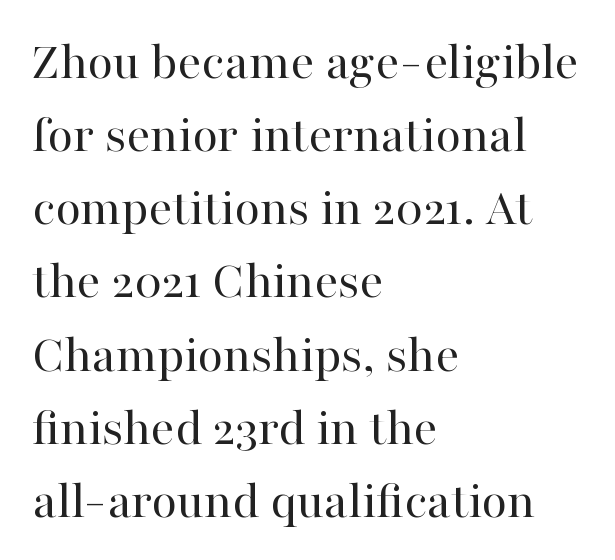
This reads as an unemphasized weight, regular at the heaviest. Nothing unusual about the tracking: characters are spaced as the font intends. Upright lettering throughout. The area under the type is left untouched.
